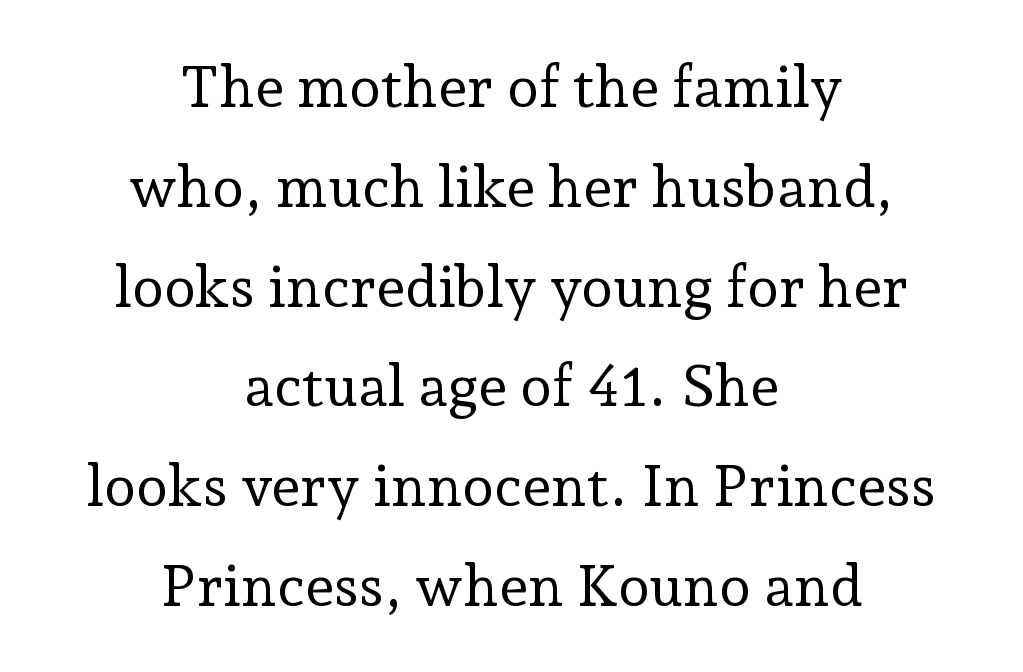
Q: Is the text bold? A: No.
Q: Is the text italic (slanted)? A: No, it is upright.
Q: Is the typeface a serif or a sans-serif typeface? A: Serif.
Q: Is the text underlined? A: No.
Q: How is the paragraph aligned? A: Centered.
Q: Is the spacing between letters normal or unusually wide? A: Normal.
Q: Width (condensed, normal, or wide)? A: Normal.
Q: Stroke contrast? A: Low.
Q: x-height? A: Medium.
Q: Monospaced? A: No.
